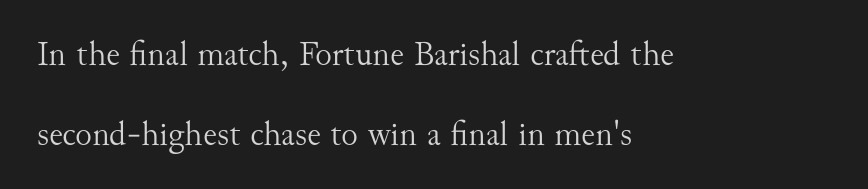
Q: Is the text bold? A: No.
Q: Is the text italic (slanted)? A: No, it is upright.
Q: Is the typeface a serif or a sans-serif typeface? A: Serif.
Q: Is the text underlined? A: No.
Q: How is the paragraph aligned? A: Left-aligned.
Q: Is the spacing between letters normal or unusually wide? A: Normal.
Q: Is the spacing between lines tight, normal or loose? A: Loose.
Q: Width (condensed, normal, or wide)? A: Normal.
Q: Stroke contrast? A: Medium.
Q: x-height? A: Small.
Q: Monospaced? A: No.
